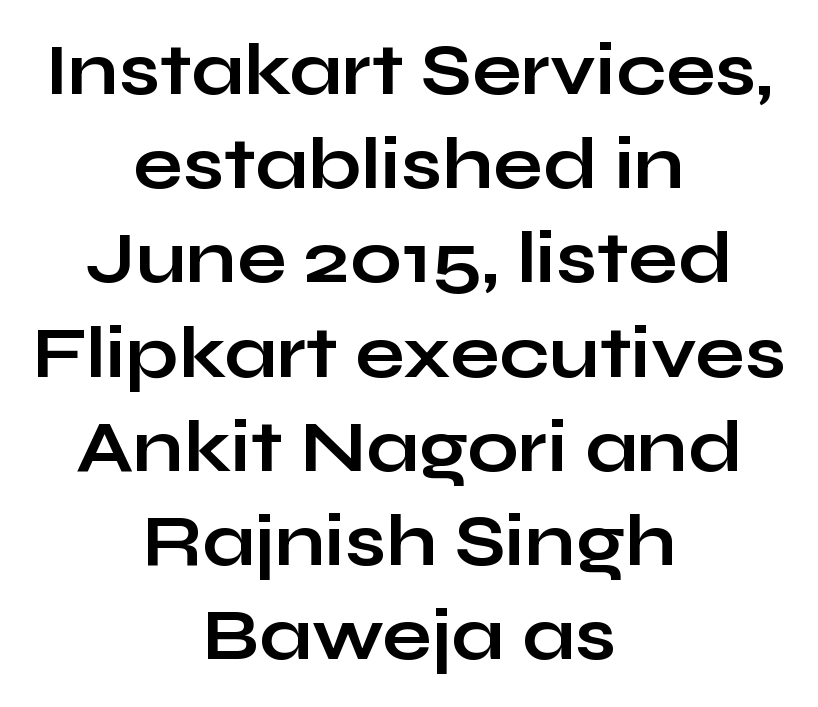
Q: Is the text bold? A: Yes.
Q: Is the text italic (slanted)? A: No, it is upright.
Q: Is the typeface a serif or a sans-serif typeface? A: Sans-serif.
Q: Is the text underlined? A: No.
Q: How is the paragraph aligned? A: Centered.
Q: Is the spacing between letters normal or unusually wide? A: Normal.
Q: Is the spacing between lines tight, normal or loose? A: Normal.
Q: Width (condensed, normal, or wide)? A: Wide.
Q: Stroke contrast? A: Low.
Q: x-height? A: Medium.
Q: Monospaced? A: No.
